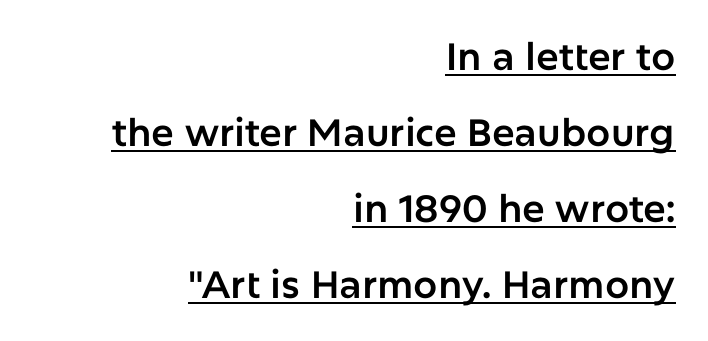
The image shows 38 px sans-serif type, upright; set right-aligned, loose line spacing (2.0x), normal letter spacing, underlined; low stroke contrast and a medium x-height.
